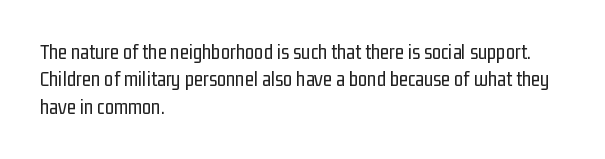
Q: Is the text bold? A: No.
Q: Is the text italic (slanted)? A: No, it is upright.
Q: Is the text underlined? A: No.
Q: How is the paragraph aligned? A: Left-aligned.
Q: Is the spacing between letters normal or unusually wide? A: Normal.
Q: Is the spacing between lines tight, normal or loose? A: Normal.
